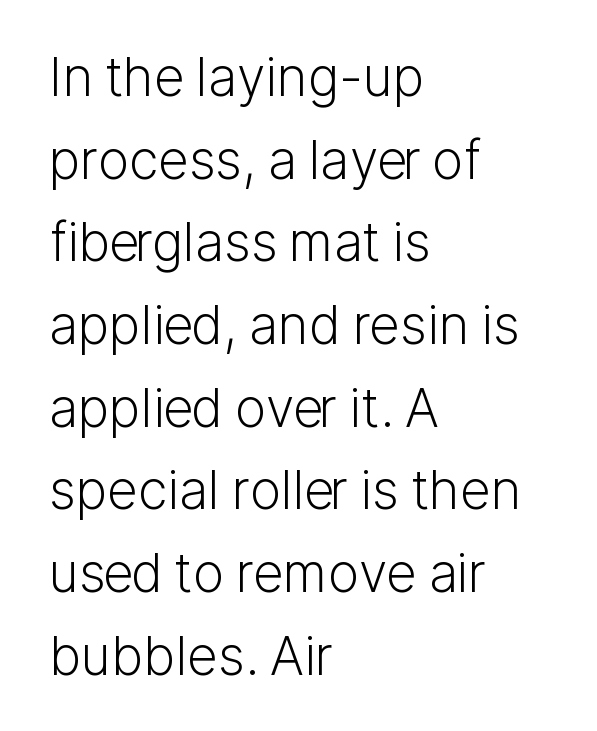
Q: Is the text bold? A: No.
Q: Is the text italic (slanted)? A: No, it is upright.
Q: Is the typeface a serif or a sans-serif typeface? A: Sans-serif.
Q: Is the text underlined? A: No.
Q: How is the paragraph aligned? A: Left-aligned.
Q: Is the spacing between letters normal or unusually wide? A: Normal.
Q: Is the spacing between lines tight, normal or loose? A: Normal.
Q: Width (condensed, normal, or wide)? A: Normal.
Q: Stroke contrast? A: Low.
Q: x-height? A: Medium.
Q: Monospaced? A: No.
